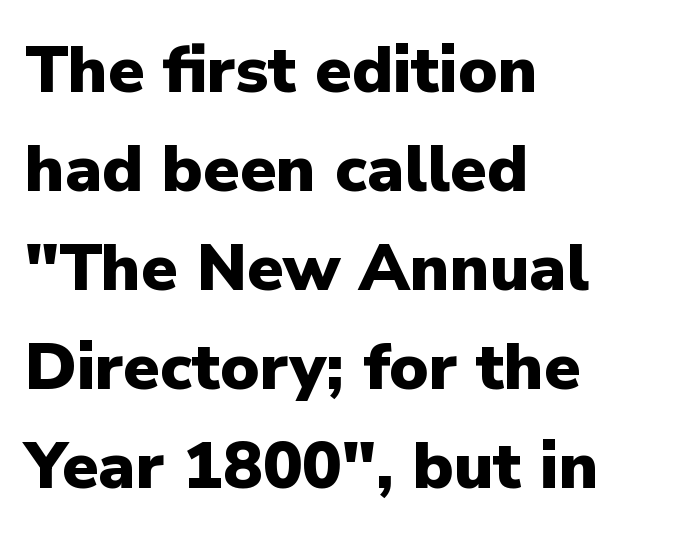
{"serif": "no", "italic": "no", "bold": "yes", "weight": "heavy", "width": "normal", "stroke_contrast": "low", "x_height": "medium", "monospaced": "no", "underline": "no", "align": "left", "line_spacing": "normal", "line_spacing_ratio": 1.5, "letter_spacing": "normal", "letter_spacing_em": 0.0, "glyph_px": 66}
